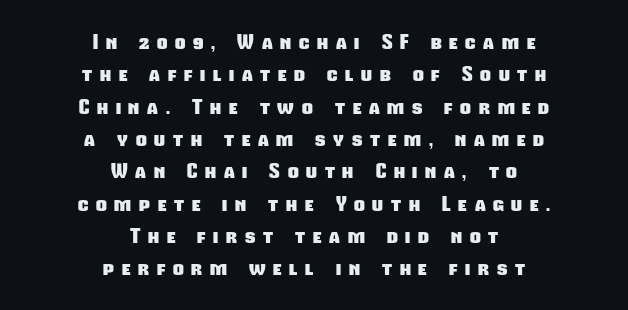
The image shows 21 px bold type; set centered, normal line spacing (1.54x), unusually wide letter spacing (+0.37 em), not underlined.
